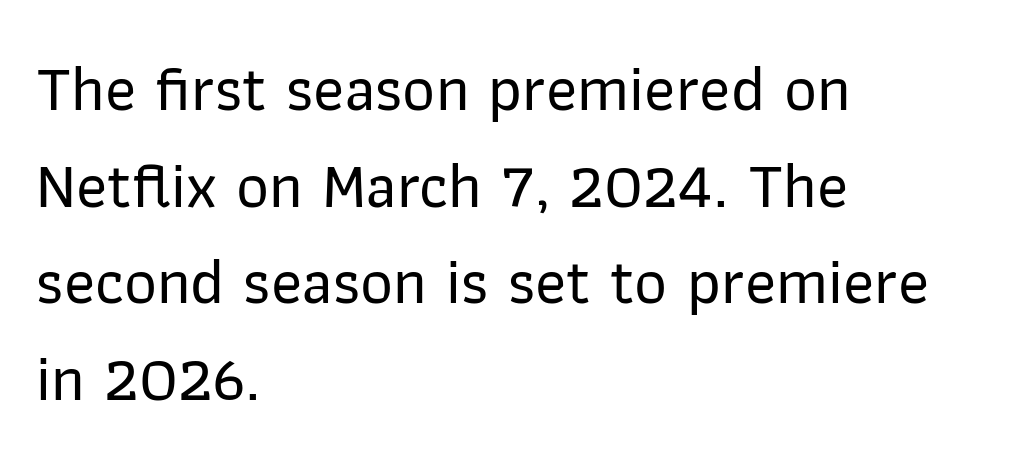
Regular leading. The gaps between neighbouring characters are ordinary and unremarkable. Grotesque or geometric, the face here clearly has no serifs. A typesetter would call this proportional, since set widths differ per character.
